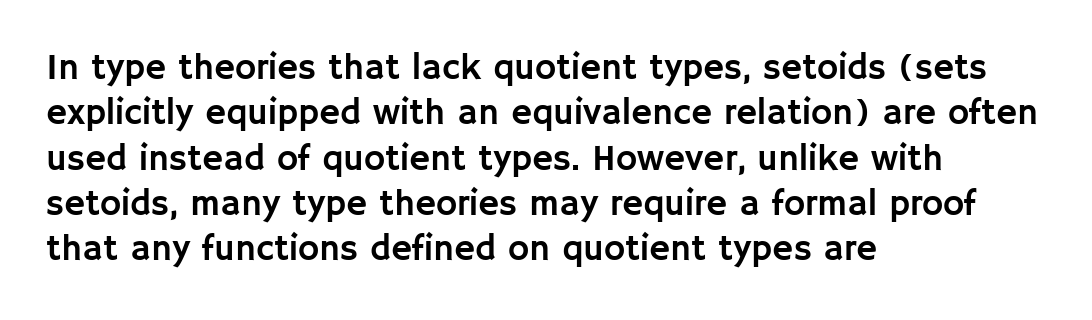
Q: Is the text italic (slanted)? A: No, it is upright.
Q: Is the typeface a serif or a sans-serif typeface? A: Sans-serif.
Q: Is the text underlined? A: No.
Q: How is the paragraph aligned? A: Left-aligned.
Q: Is the spacing between letters normal or unusually wide? A: Normal.
Q: Is the spacing between lines tight, normal or loose? A: Normal.
Q: Width (condensed, normal, or wide)? A: Normal.
Q: Stroke contrast? A: Low.
Q: x-height? A: Large.
Q: Monospaced? A: No.
